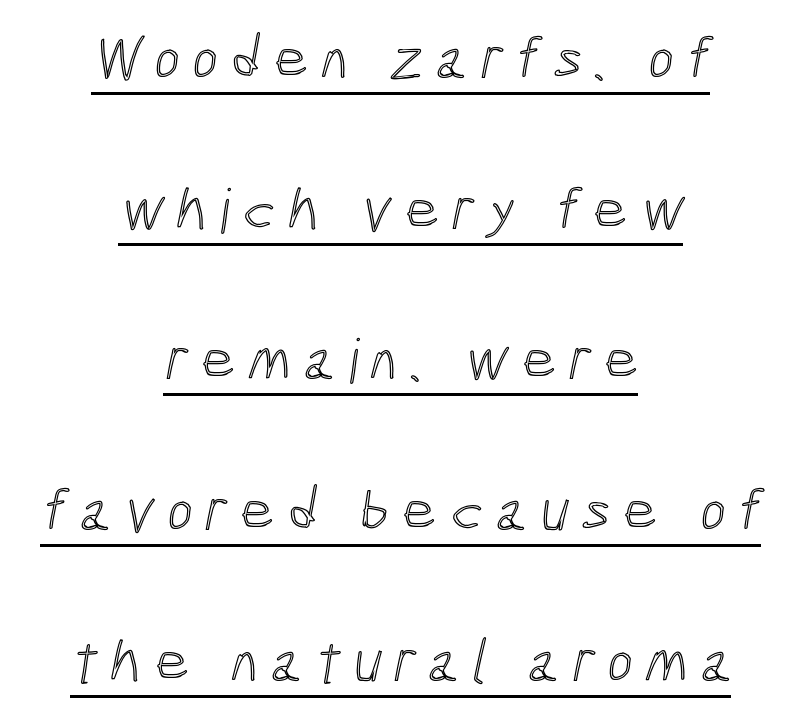
The image shows 61 px condensed type; set centered, loose line spacing (2.47x), unusually wide letter spacing (+0.2 em), underlined; a medium x-height.
